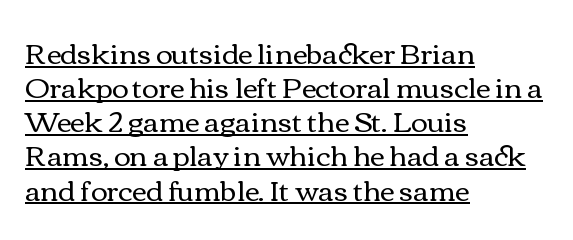
The image shows 28 px regular-weight, wide type, upright; set left-aligned, line spacing 1.22x, normal letter spacing, underlined; a medium x-height.
